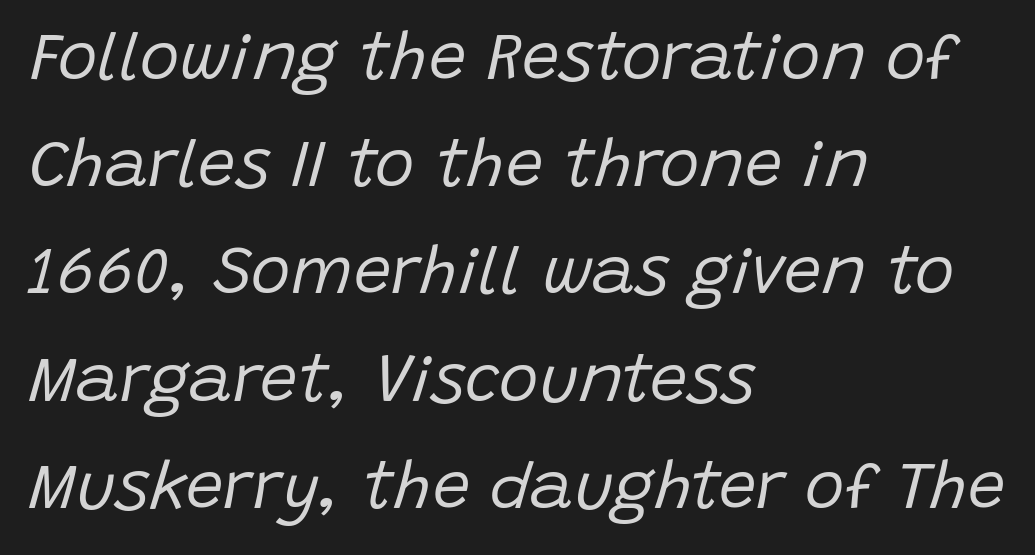
The image shows 67 px regular-weight type, italic (leaning right); set left-aligned, normal line spacing (1.6x), normal letter spacing, not underlined; low stroke contrast and a large x-height.
